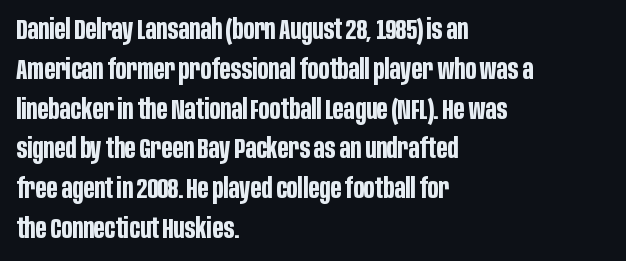
{"serif": "no", "italic": "no", "bold": "yes", "weight": "bold", "width": "condensed", "stroke_contrast": "low", "x_height": "large", "monospaced": "no", "underline": "no", "align": "left", "line_spacing": "normal", "line_spacing_ratio": 1.42, "letter_spacing": "normal", "letter_spacing_em": 0.0, "glyph_px": 28}
